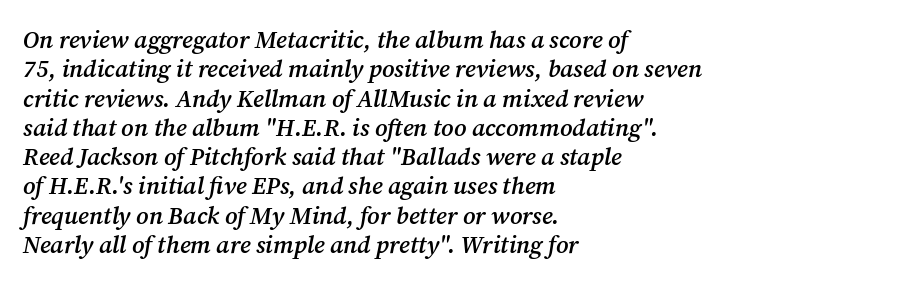
{"italic": "yes", "lean": "right", "slant_degrees": 12, "bold": "semi", "underline": "no", "align": "left", "line_spacing_ratio": 1.22, "letter_spacing": "normal", "letter_spacing_em": 0.0, "glyph_px": 24}
